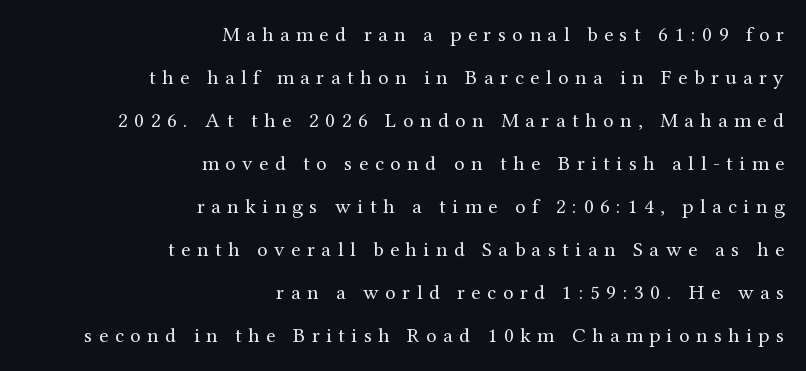
{"italic": "no", "bold": "no", "underline": "no", "align": "right", "line_spacing": "loose", "line_spacing_ratio": 2.05, "letter_spacing": "wide", "letter_spacing_em": 0.31, "glyph_px": 21}
